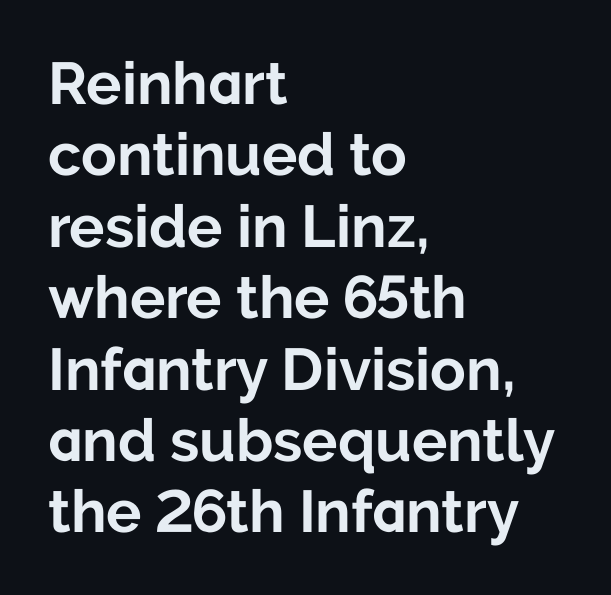
Varying glyph widths throughout — classic text-font behaviour. Beneath every word, the page is bare. This is the regular roman posture of the typeface. Is this a sans? Yes — the strokes have no serifs. Heft: maximum for text — a bold. Short and long lines alike share a common starting point at left.
